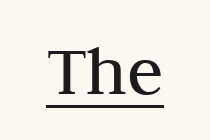
The image shows 74 px regular-weight serif type, upright; set centered, normal letter spacing, underlined; medium stroke contrast and a medium x-height.
